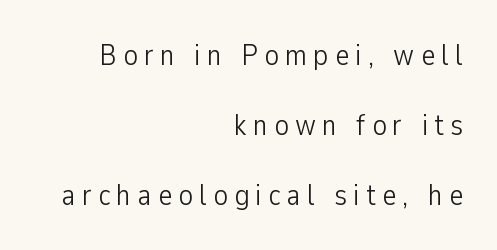
Q: Is the text bold? A: No.
Q: Is the text italic (slanted)? A: No, it is upright.
Q: Is the typeface a serif or a sans-serif typeface? A: Sans-serif.
Q: Is the text underlined? A: No.
Q: How is the paragraph aligned? A: Right-aligned.
Q: Is the spacing between letters normal or unusually wide? A: Unusually wide.
Q: Is the spacing between lines tight, normal or loose? A: Loose.
Q: Width (condensed, normal, or wide)? A: Condensed.
Q: Stroke contrast? A: Low.
Q: x-height? A: Medium.
Q: Monospaced? A: No.
